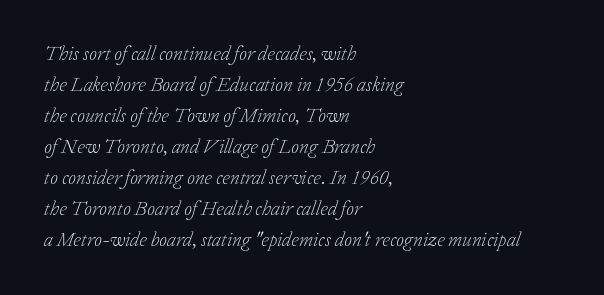
Q: Is the text bold? A: No.
Q: Is the text italic (slanted)? A: Yes, it leans right by about 20 degrees.
Q: Is the text underlined? A: No.
Q: How is the paragraph aligned? A: Left-aligned.
Q: Is the spacing between letters normal or unusually wide? A: Normal.
Q: Is the spacing between lines tight, normal or loose? A: Normal.
